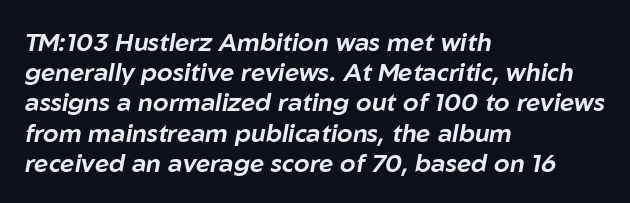
Q: Is the text italic (slanted)? A: Yes, it leans right by about 10 degrees.
Q: Is the text underlined? A: No.
Q: How is the paragraph aligned? A: Left-aligned.
Q: Is the spacing between letters normal or unusually wide? A: Normal.
